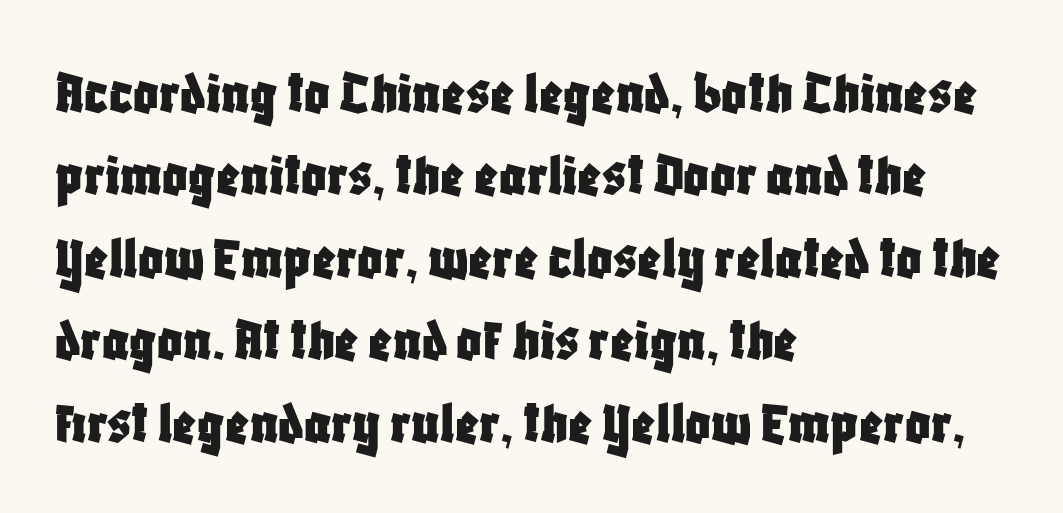
Q: Is the text italic (slanted)? A: No, it is upright.
Q: Is the typeface a serif or a sans-serif typeface? A: Sans-serif.
Q: Is the text underlined? A: No.
Q: How is the paragraph aligned? A: Left-aligned.
Q: Is the spacing between letters normal or unusually wide? A: Normal.
Q: Is the spacing between lines tight, normal or loose? A: Normal.
Q: Width (condensed, normal, or wide)? A: Condensed.
Q: Stroke contrast? A: Low.
Q: x-height? A: Large.
Q: Monospaced? A: No.
